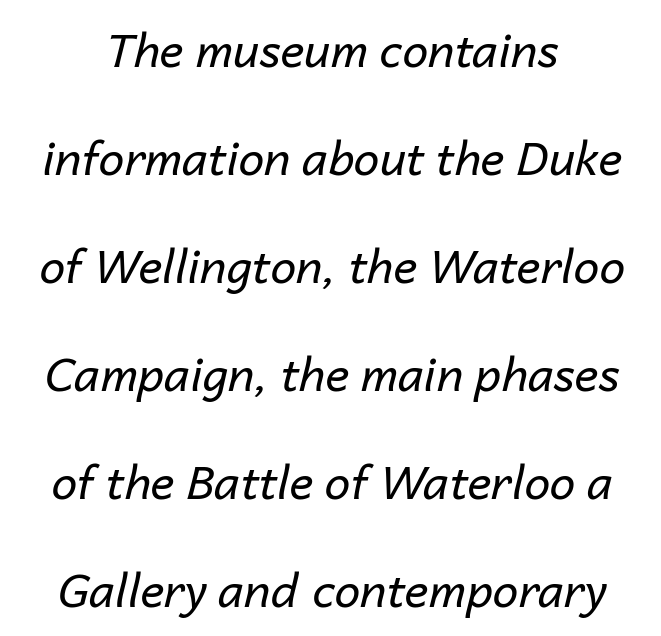
The image shows 46 px regular-weight type, italic (leaning right); set loose line spacing (2.35x), normal letter spacing, not underlined; low stroke contrast and a medium x-height.
